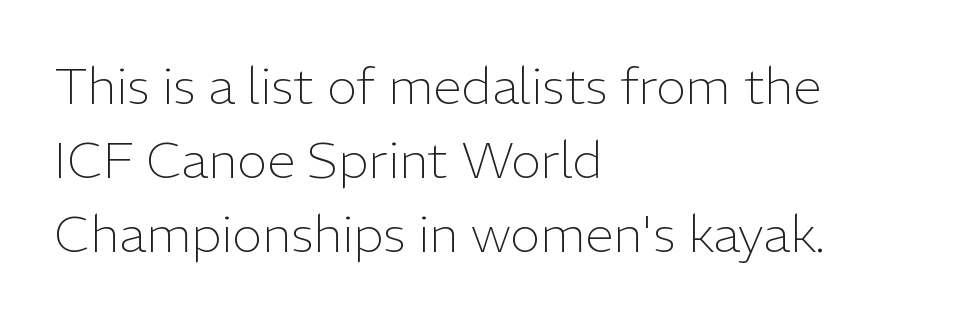
{"serif": "no", "italic": "no", "bold": "no", "weight": "light", "width": "normal", "stroke_contrast": "low", "x_height": "medium", "monospaced": "no", "underline": "no", "align": "left", "line_spacing": "normal", "line_spacing_ratio": 1.45, "letter_spacing": "normal", "letter_spacing_em": 0.0, "glyph_px": 51}
